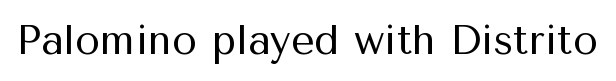
The image shows 41 px regular-weight sans-serif type, upright; set normal letter spacing, not underlined; medium stroke contrast and a medium x-height.
